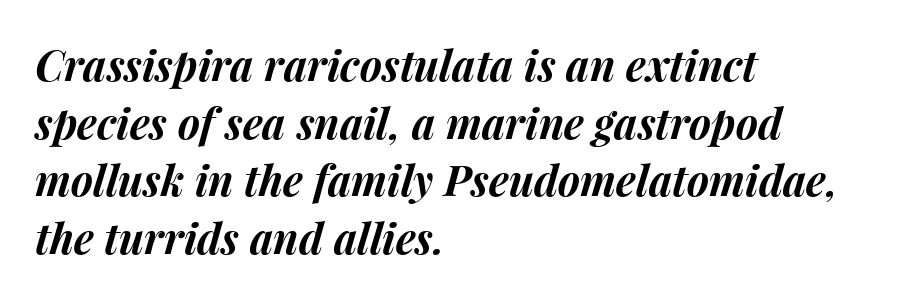
The image shows 42 px bold type, italic (leaning right); set left-aligned, normal line spacing (1.37x), normal letter spacing, not underlined; medium stroke contrast and a medium x-height.
